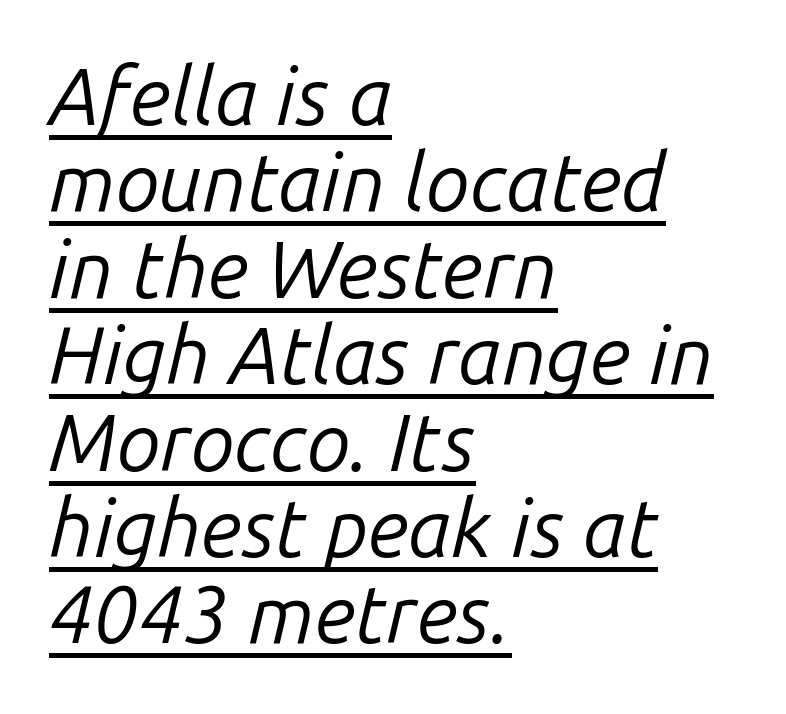
Each new line begins almost immediately beneath the previous one. Compared with typical body copy, the letter spacing here is the same. One-word summary of the alignment: left. Does the lettering tilt? It does — this is italic.
